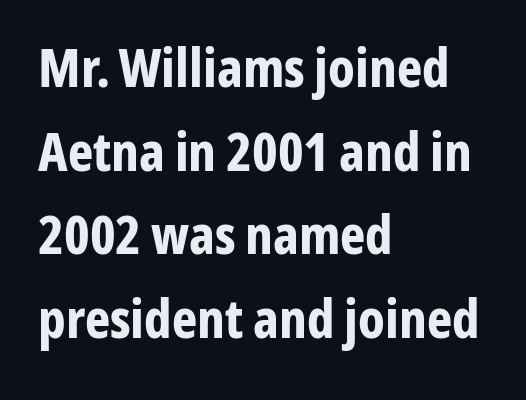
The specimen reads as upright at a glance. Are there feet on the stems? There aren't — it's a sans. The passage is arranged the way most books set body copy — flush left. Rule under the text: the space is simply empty. A typesetter would call this proportional, since set widths differ per character.
